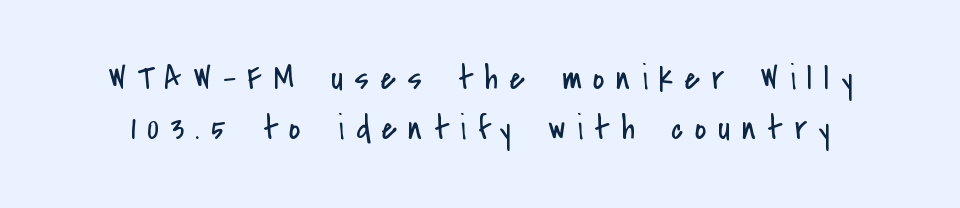
{"serif": "no", "italic": "no", "bold": "no", "weight": "regular", "width": "condensed", "stroke_contrast": "low", "x_height": "small", "monospaced": "no", "underline": "no", "line_spacing": "normal", "line_spacing_ratio": 1.44, "letter_spacing": "wide", "letter_spacing_em": 0.33, "glyph_px": 35}
